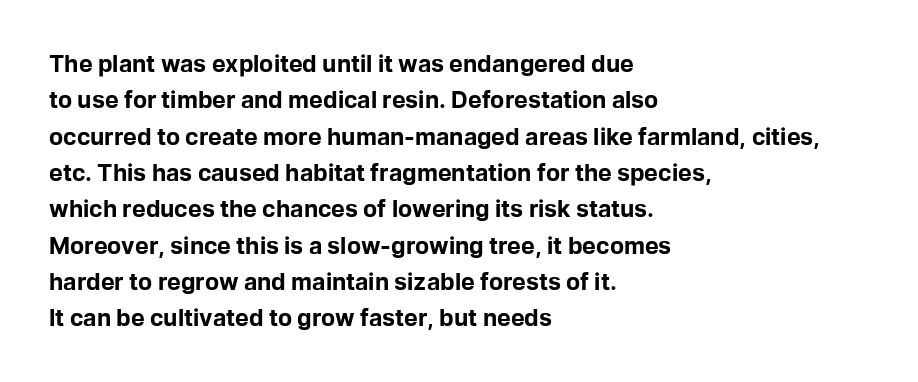
{"italic": "no", "bold": "yes", "underline": "no", "align": "left", "line_spacing": "normal", "line_spacing_ratio": 1.58, "letter_spacing": "normal", "letter_spacing_em": 0.0, "glyph_px": 23}
